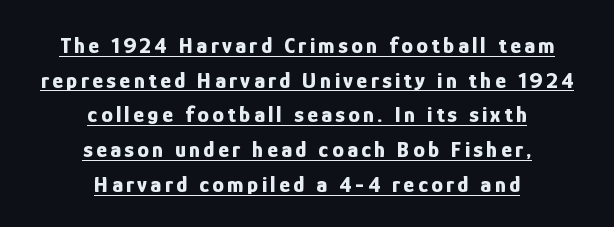
The image shows 23 px bold type, upright; set centered, normal line spacing (1.51x), underlined.
